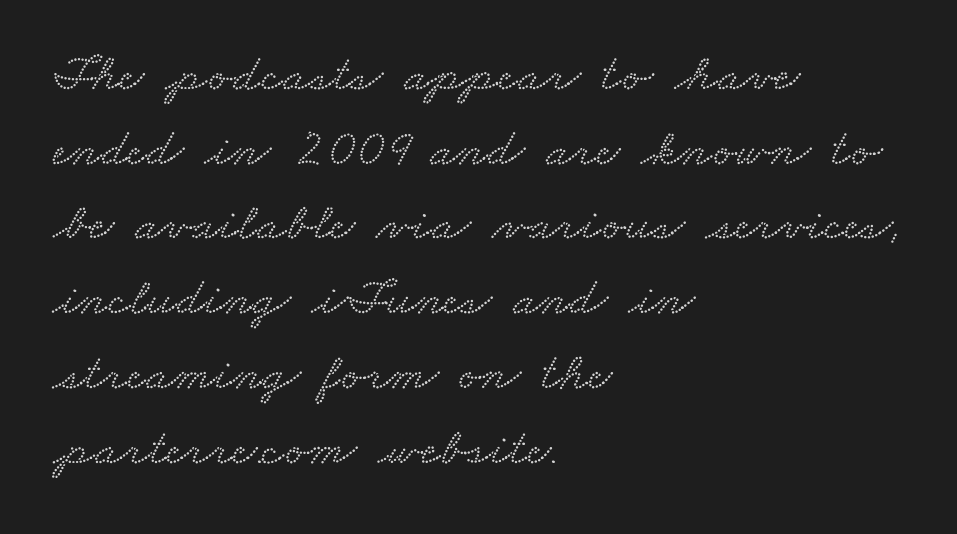
The passage is arranged the way most books set body copy — flush left. Decoration check: the copy has no underline. The rendering uses natural spacing where letterforms have individual widths. The glyphs in this specimen are seriffed. There is no visible air inserted between adjacent glyphs. A normal amount of white space separates one row of letters from the next.
